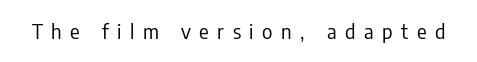
Q: Is the text bold? A: No.
Q: Is the text italic (slanted)? A: No, it is upright.
Q: Is the text underlined? A: No.
Q: Is the spacing between letters normal or unusually wide? A: Unusually wide.
